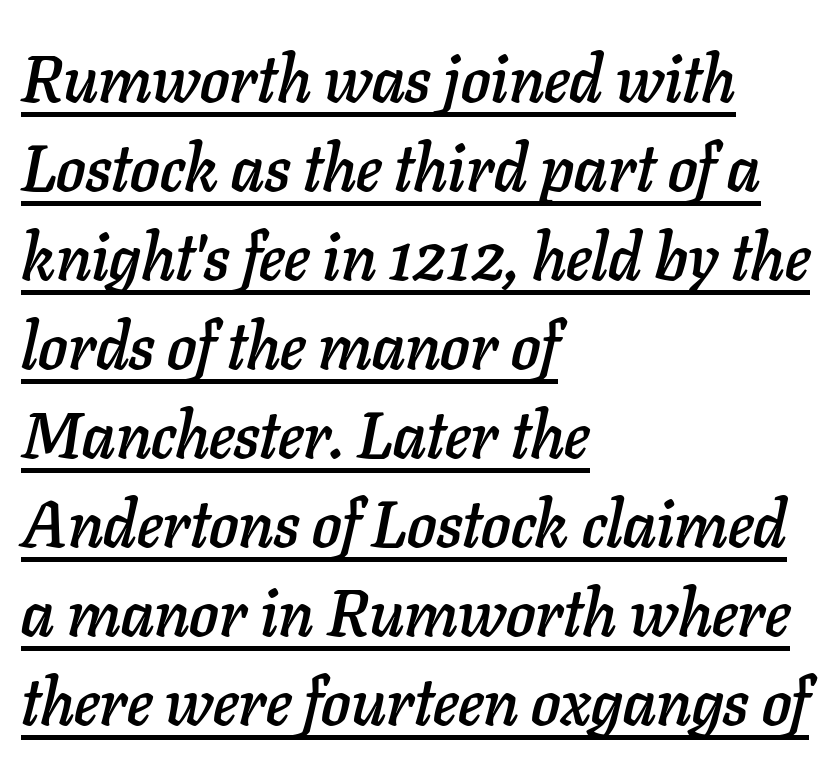
Q: Is the text italic (slanted)? A: Yes, it leans right by about 11 degrees.
Q: Is the text underlined? A: Yes.
Q: How is the paragraph aligned? A: Left-aligned.
Q: Is the spacing between letters normal or unusually wide? A: Normal.
Q: Is the spacing between lines tight, normal or loose? A: Normal.
Q: Width (condensed, normal, or wide)? A: Normal.
Q: Stroke contrast? A: Low.
Q: x-height? A: Medium.
Q: Monospaced? A: No.
